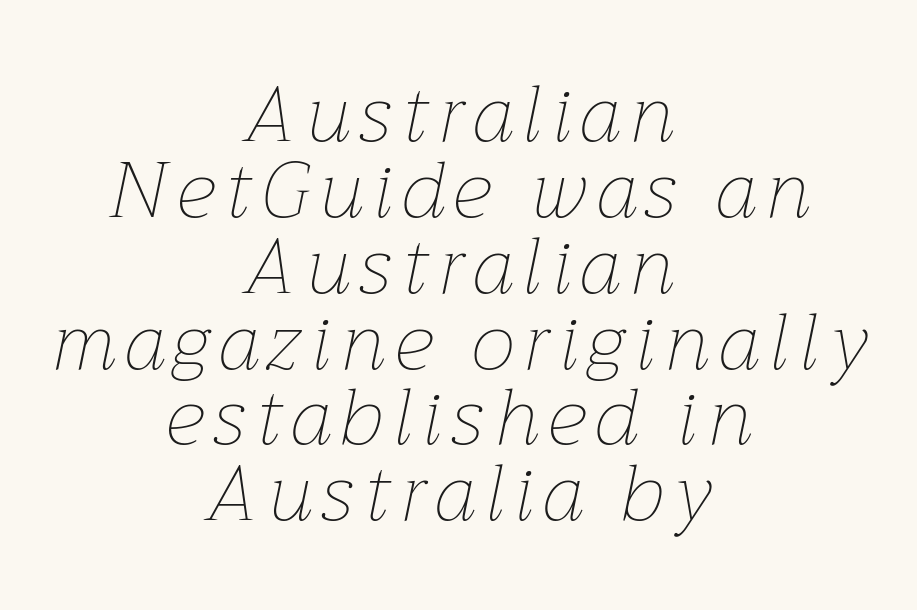
The image shows 79 px thin type, italic (leaning right); set centered, tight line spacing (0.96x), not underlined; low stroke contrast and a medium x-height.
